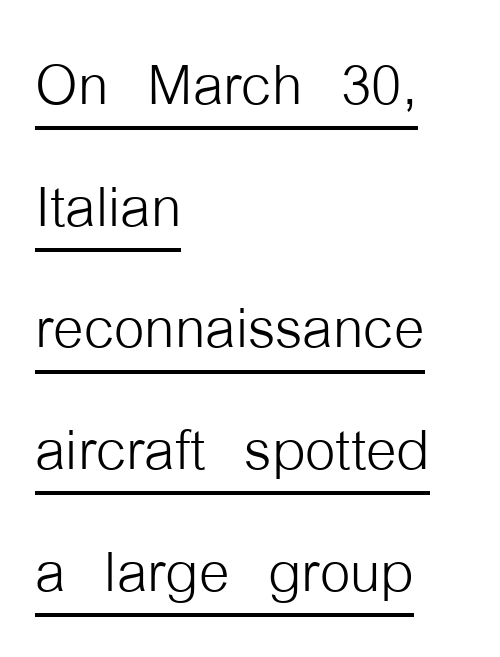
The image shows 78 px light, condensed sans-serif type, upright; set left-aligned, normal line spacing (1.56x), normal letter spacing, underlined; low stroke contrast and a medium x-height.
